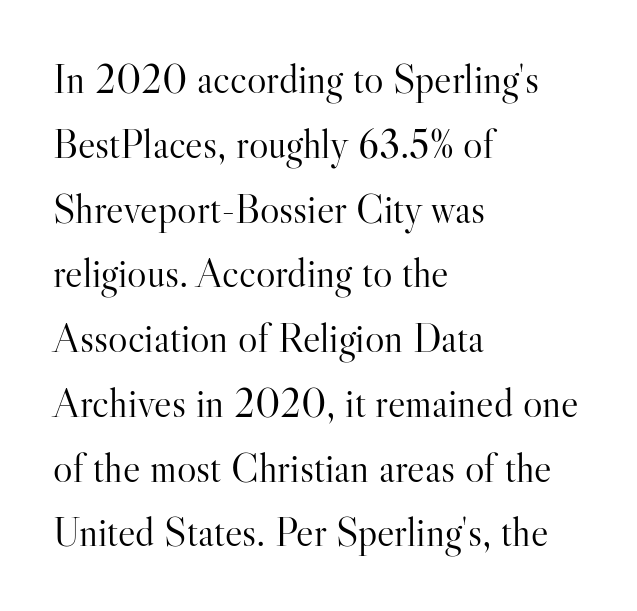
The image shows 41 px light serif type, upright; set left-aligned, normal line spacing (1.58x), normal letter spacing, not underlined; high stroke contrast and a small x-height.
